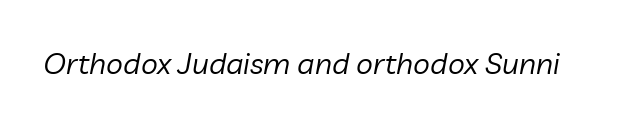
The image shows 30 px regular-weight type, italic (leaning right); set normal letter spacing, not underlined; low stroke contrast and a medium x-height.
